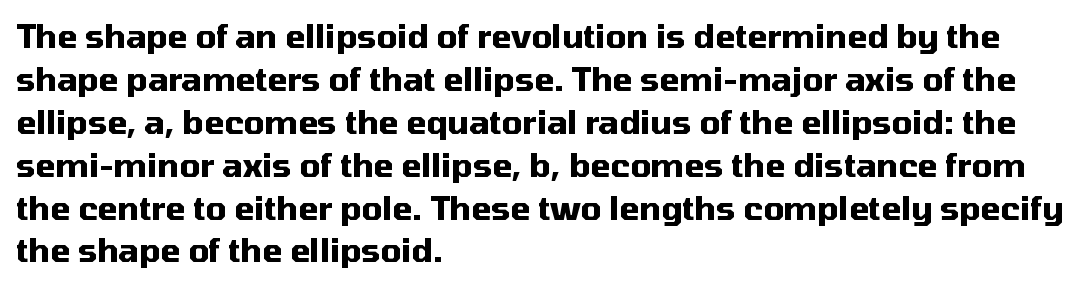
The image shows 32 px heavy sans-serif type, upright; set left-aligned, normal line spacing (1.34x), normal letter spacing, not underlined; medium stroke contrast and a medium x-height.
